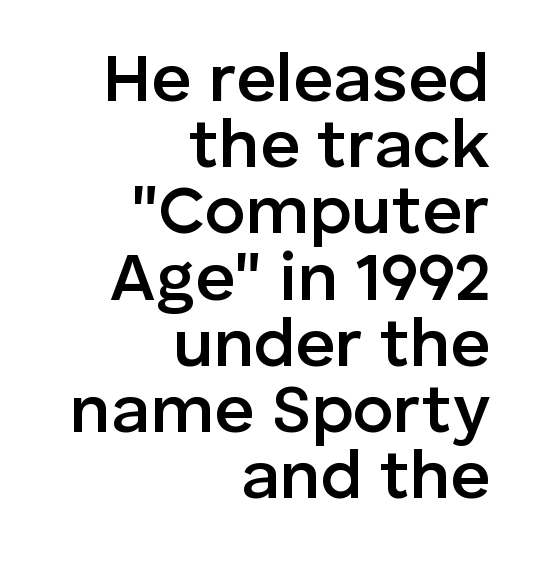
The strokes are fattened partway — semibold, not bold. A typesetter would call this proportional, since set widths differ per character. Honestly, the rows look squashed on top of each other. Does the type have serifs? No, each stem ends abruptly.
